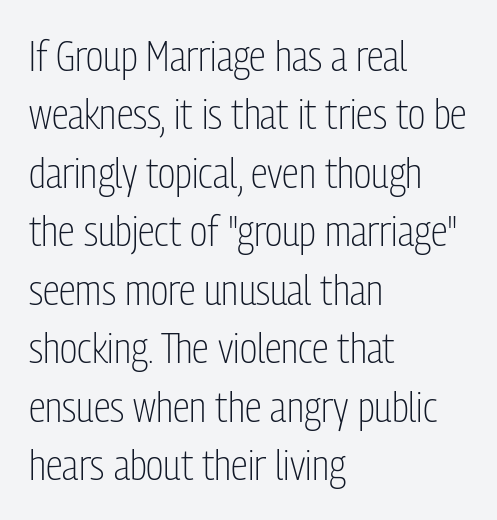
In CSS terms this would be text-align: left. A typesetter would call this zero additional tracking. The axis of the letterforms is exactly vertical. The typeface chosen for these lines omits serifs.
